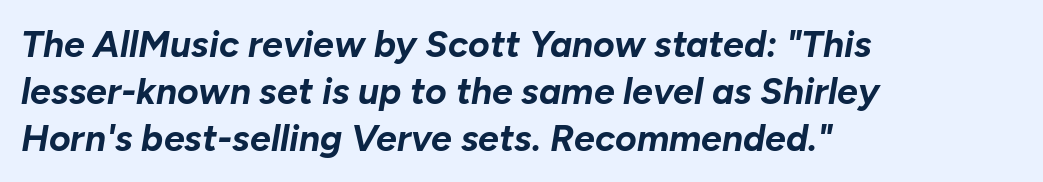
Q: Is the text bold? A: Yes.
Q: Is the text italic (slanted)? A: Yes, it leans right by about 10 degrees.
Q: Is the text underlined? A: No.
Q: How is the paragraph aligned? A: Left-aligned.
Q: Is the spacing between letters normal or unusually wide? A: Normal.
Q: Is the spacing between lines tight, normal or loose? A: Normal.
Q: Width (condensed, normal, or wide)? A: Normal.
Q: Stroke contrast? A: Low.
Q: x-height? A: Medium.
Q: Monospaced? A: No.
